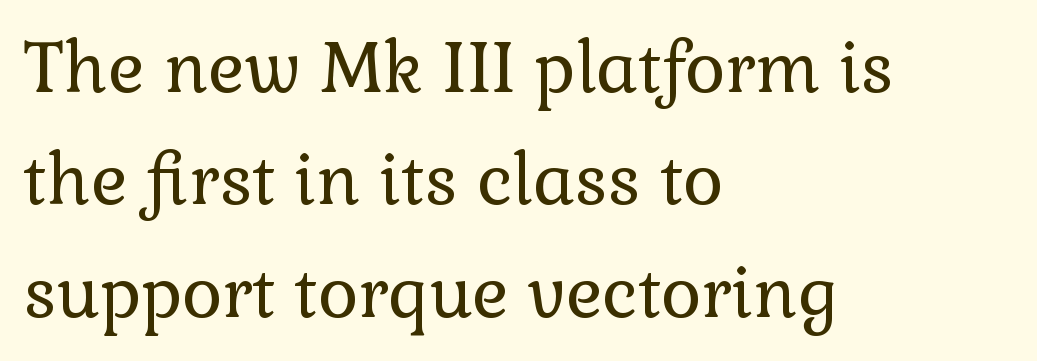
{"serif": "yes", "italic": "no", "bold": "no", "weight": "regular", "width": "normal", "stroke_contrast": "low", "x_height": "medium", "monospaced": "no", "underline": "no", "align": "left", "line_spacing": "normal", "line_spacing_ratio": 1.63, "letter_spacing": "normal", "letter_spacing_em": 0.0, "glyph_px": 69}
